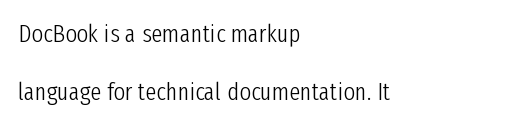
No word sits above an underline. Is there any slant? The stems are plumb. Leading is clearly above the norm, producing a sparse column. The typesetting does not lean heavy: it is not bold. Students, note that the glyphs here touch the page at normal intervals.
